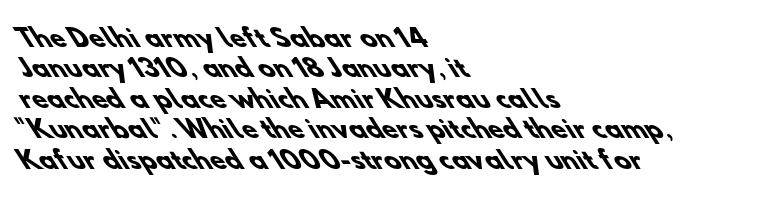
The image shows 24 px bold type; set left-aligned, normal line spacing (1.27x), normal letter spacing, not underlined.
